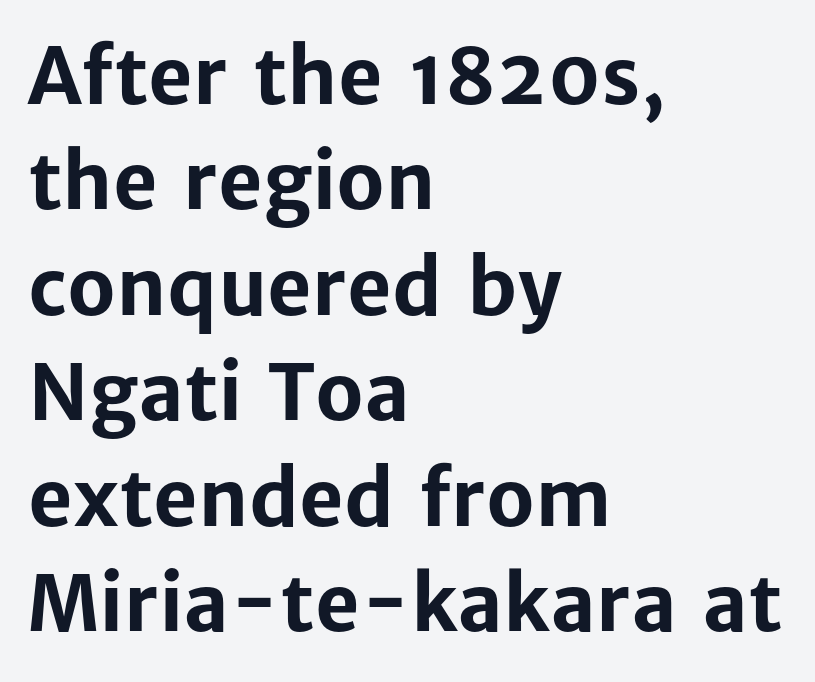
Q: Is the text bold? A: Yes.
Q: Is the text italic (slanted)? A: No, it is upright.
Q: Is the typeface a serif or a sans-serif typeface? A: Sans-serif.
Q: Is the text underlined? A: No.
Q: How is the paragraph aligned? A: Left-aligned.
Q: Is the spacing between letters normal or unusually wide? A: Normal.
Q: Is the spacing between lines tight, normal or loose? A: Normal.
Q: Width (condensed, normal, or wide)? A: Normal.
Q: Stroke contrast? A: Low.
Q: x-height? A: Medium.
Q: Monospaced? A: No.
